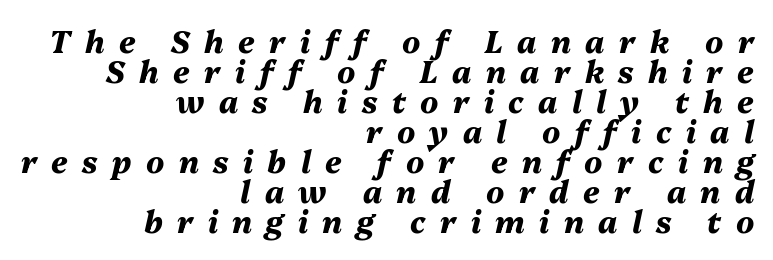
Quick note: underline off. Italic? Definitely — the glyphs are oblique. The designer dialed line spacing down below the default. Do the characters align in a grid? No, the font is proportional. Tracking here is generous; glyphs stand well apart from one another. The paragraph shown leans on its right margin.
